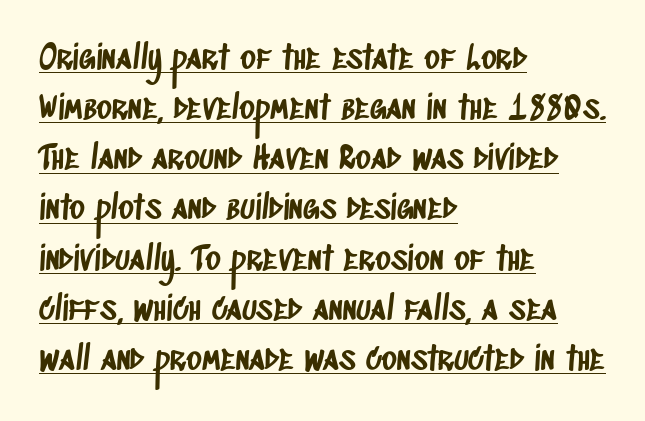
Q: Is the typeface a serif or a sans-serif typeface? A: Sans-serif.
Q: Is the text underlined? A: Yes.
Q: How is the paragraph aligned? A: Left-aligned.
Q: Is the spacing between letters normal or unusually wide? A: Normal.
Q: Is the spacing between lines tight, normal or loose? A: Normal.
Q: Width (condensed, normal, or wide)? A: Condensed.
Q: Stroke contrast? A: Low.
Q: x-height? A: Large.
Q: Monospaced? A: No.
